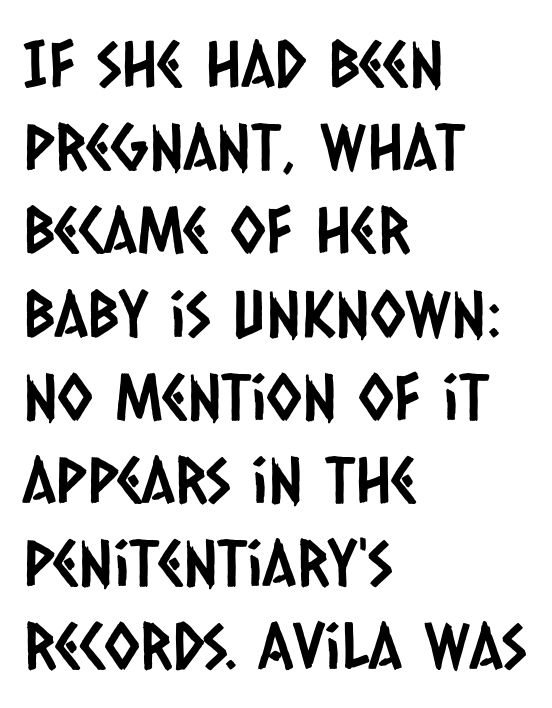
{"serif": "no", "width": "condensed", "stroke_contrast": "low", "x_height": "large", "monospaced": "no", "underline": "no", "align": "left", "line_spacing": "normal", "line_spacing_ratio": 1.3, "letter_spacing": "normal", "letter_spacing_em": 0.0, "glyph_px": 64}
